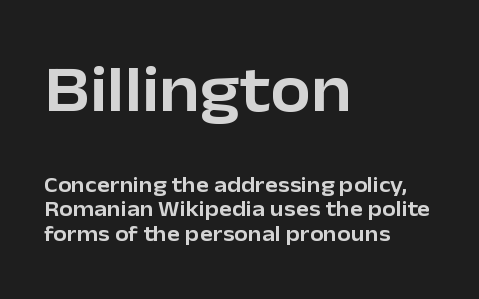
{"serif": "no", "italic": "no", "width": "normal", "stroke_contrast": "low", "x_height": "medium", "monospaced": "no", "underline": "no", "align": "left", "line_spacing": "tight", "line_spacing_ratio": 1.12, "letter_spacing": "normal", "letter_spacing_em": 0.0, "larger_block": "first", "size_ratio": 2.95, "glyph_px": 65}
